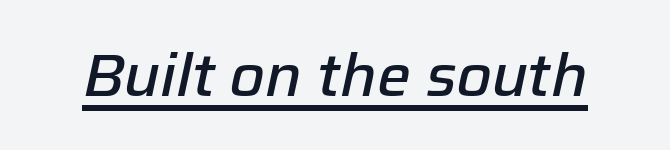
The passage shown is underscored from start to finish. This sample has the flowing, uneven cadence of proportional lettering. Students, note that the glyphs here touch the page at normal intervals. The text carries the slant typical of an italic or oblique font. Compared with an ordinary text face, these strokes are moderately heavier — a semibold.
